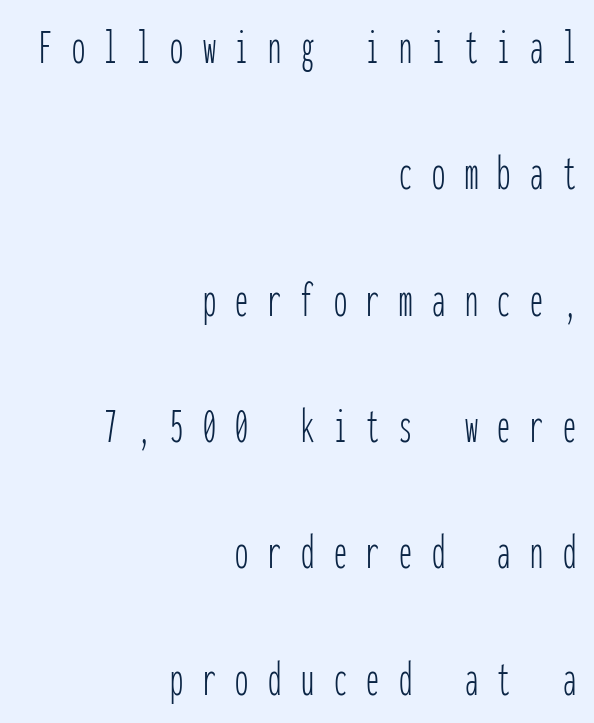
Q: Is the text bold? A: No.
Q: Is the text italic (slanted)? A: No, it is upright.
Q: Is the typeface a serif or a sans-serif typeface? A: Sans-serif.
Q: Is the text underlined? A: No.
Q: How is the paragraph aligned? A: Right-aligned.
Q: Is the spacing between letters normal or unusually wide? A: Unusually wide.
Q: Is the spacing between lines tight, normal or loose? A: Loose.
Q: Width (condensed, normal, or wide)? A: Condensed.
Q: Stroke contrast? A: Low.
Q: x-height? A: Medium.
Q: Monospaced? A: Yes.
